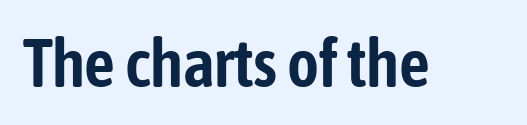
The face used here is a sans, in the tradition of grotesques and geometrics. A bare baseline throughout the passage. Spacing verdict: proportional, widths tailored to each character. Here the glyphs are tracked normally, forming tight word shapes. The font's upright variant was chosen for this text.
